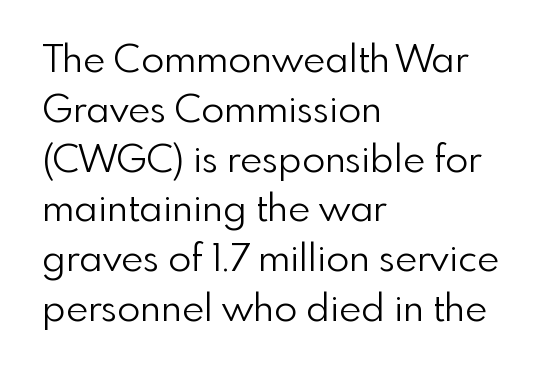
Vertical spacing — default. Serif or sans? Sans — the stroke terminals are bare. The font's upright variant was chosen for this text. The lines are quadded left. Glance below the letters and you will spot only blank space. Compared with typical body copy, the letter spacing here is the same.
